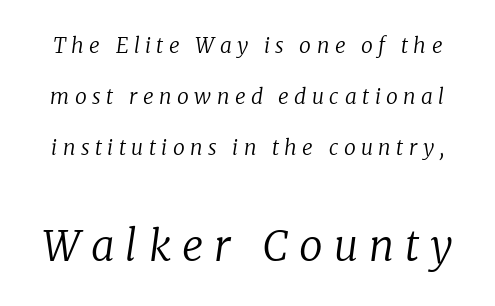
Does extra space separate the letters? Yes, quite a lot of it. The letters in the lower block stand taller than those in the block above. Would a proofreader flag this as italicized? Yes. On a weight scale, this lands at 450 or below. Each new line begins a long way beneath the previous one.
